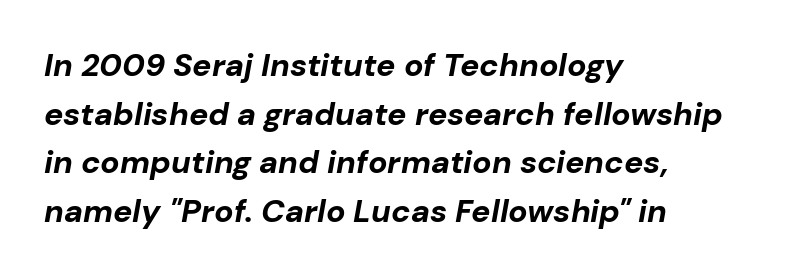
What's the leading like? Ordinary, nothing unusual. Beneath every word, the page is bare. Designer's note — italics engaged. You could not count columns in this text — the font is proportionally spaced. A full-strength bold gives these letters their thick strokes.
